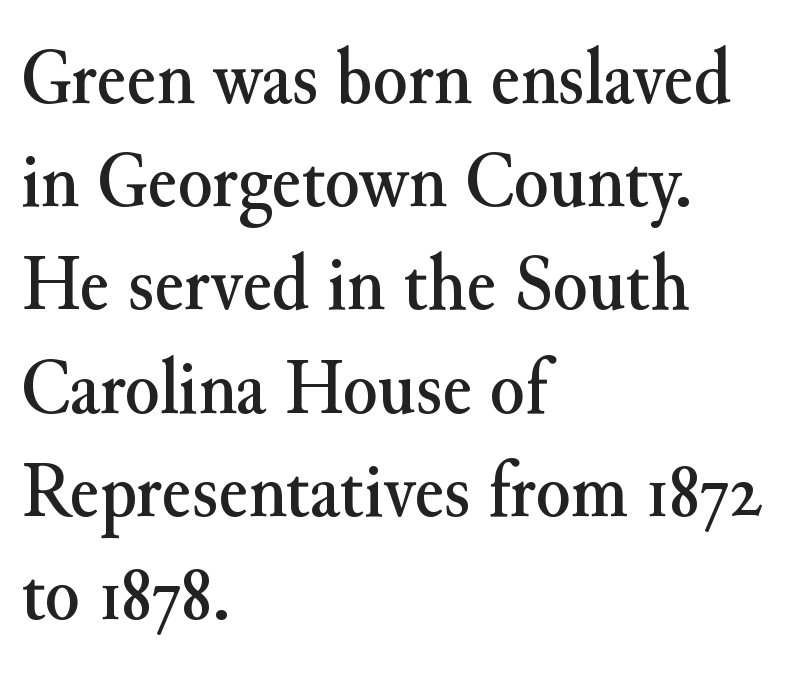
Q: Is the text italic (slanted)? A: No, it is upright.
Q: Is the typeface a serif or a sans-serif typeface? A: Serif.
Q: Is the text underlined? A: No.
Q: How is the paragraph aligned? A: Left-aligned.
Q: Is the spacing between letters normal or unusually wide? A: Normal.
Q: Is the spacing between lines tight, normal or loose? A: Normal.
Q: Width (condensed, normal, or wide)? A: Normal.
Q: Stroke contrast? A: Medium.
Q: x-height? A: Small.
Q: Monospaced? A: No.
